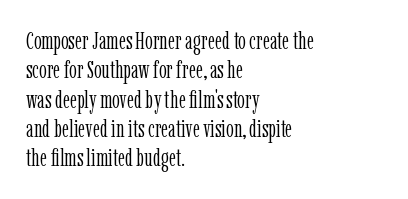
{"italic": "no", "bold": "no", "underline": "no", "align": "left", "line_spacing_ratio": 1.22, "letter_spacing": "normal", "letter_spacing_em": 0.0, "glyph_px": 24}
